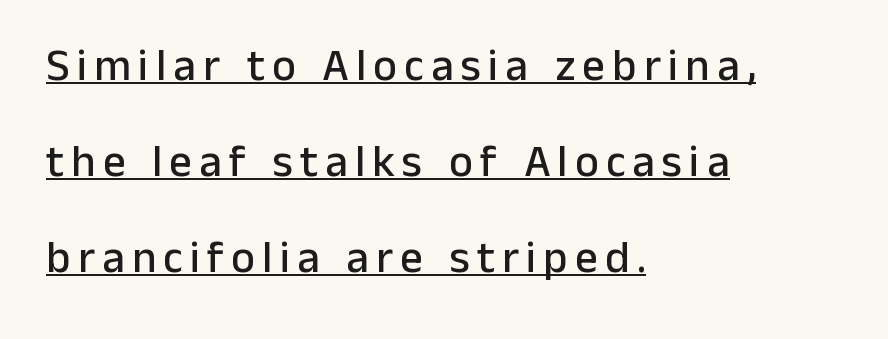
Q: Is the text italic (slanted)? A: No, it is upright.
Q: Is the typeface a serif or a sans-serif typeface? A: Sans-serif.
Q: Is the text underlined? A: Yes.
Q: How is the paragraph aligned? A: Left-aligned.
Q: Is the spacing between lines tight, normal or loose? A: Loose.
Q: Width (condensed, normal, or wide)? A: Normal.
Q: Stroke contrast? A: Low.
Q: x-height? A: Medium.
Q: Monospaced? A: No.
